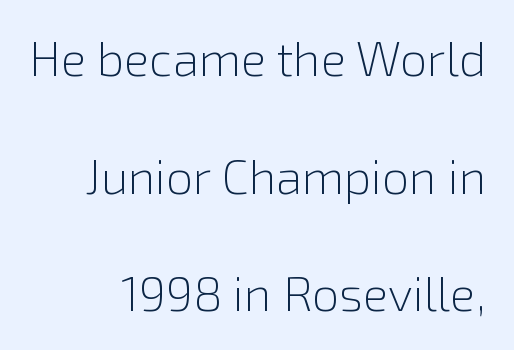
Q: Is the text bold? A: No.
Q: Is the text italic (slanted)? A: No, it is upright.
Q: Is the typeface a serif or a sans-serif typeface? A: Sans-serif.
Q: Is the text underlined? A: No.
Q: How is the paragraph aligned? A: Right-aligned.
Q: Is the spacing between letters normal or unusually wide? A: Normal.
Q: Is the spacing between lines tight, normal or loose? A: Loose.
Q: Width (condensed, normal, or wide)? A: Normal.
Q: x-height? A: Medium.
Q: Monospaced? A: No.
